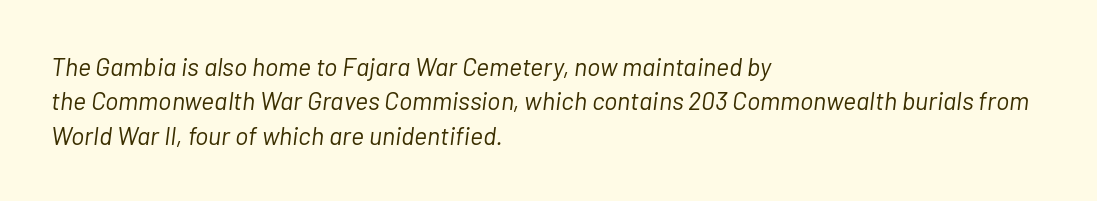
Words appear dense and cohesive because spacing is normal. The whole block is typeset with a tilt. Weight: regular or lighter. The rag falls on the right side of this text block.
